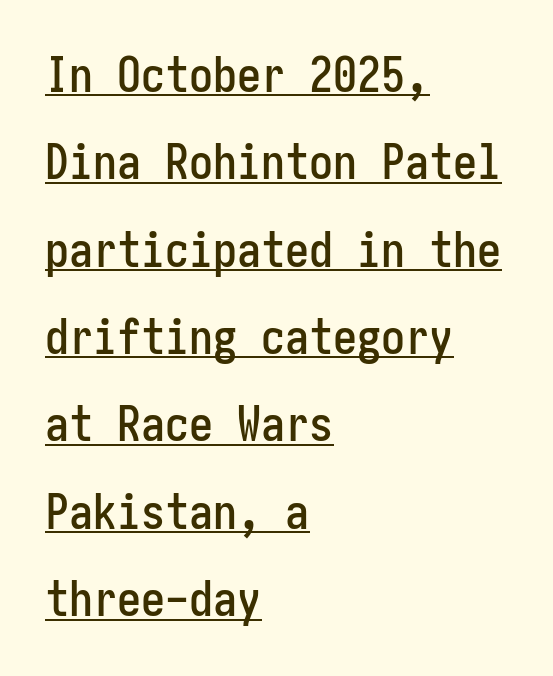
The image shows 48 px condensed sans-serif type, upright; set left-aligned, line spacing 1.82x, normal letter spacing, underlined; low stroke contrast and a medium x-height.
